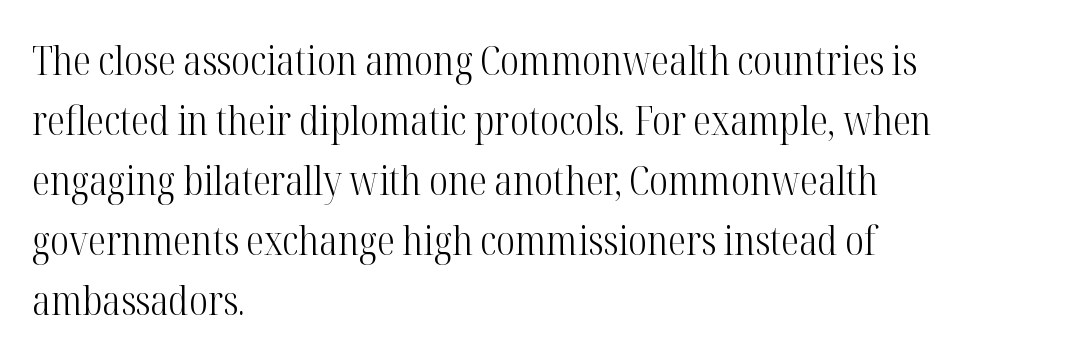
Q: Is the text bold? A: No.
Q: Is the text italic (slanted)? A: No, it is upright.
Q: Is the typeface a serif or a sans-serif typeface? A: Serif.
Q: Is the text underlined? A: No.
Q: How is the paragraph aligned? A: Left-aligned.
Q: Is the spacing between letters normal or unusually wide? A: Normal.
Q: Is the spacing between lines tight, normal or loose? A: Normal.
Q: Width (condensed, normal, or wide)? A: Condensed.
Q: Stroke contrast? A: High.
Q: x-height? A: Medium.
Q: Monospaced? A: No.
